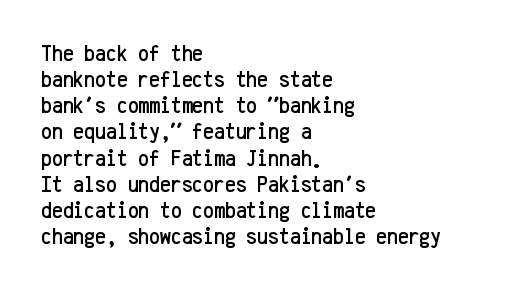
Tracking here is standard; glyphs follow each other at the usual distance. The paragraph shown leans on its left margin. Very little white space separates one row of letters from the next. No word sits above an underline. Every character sits straight up, as roman type does.
